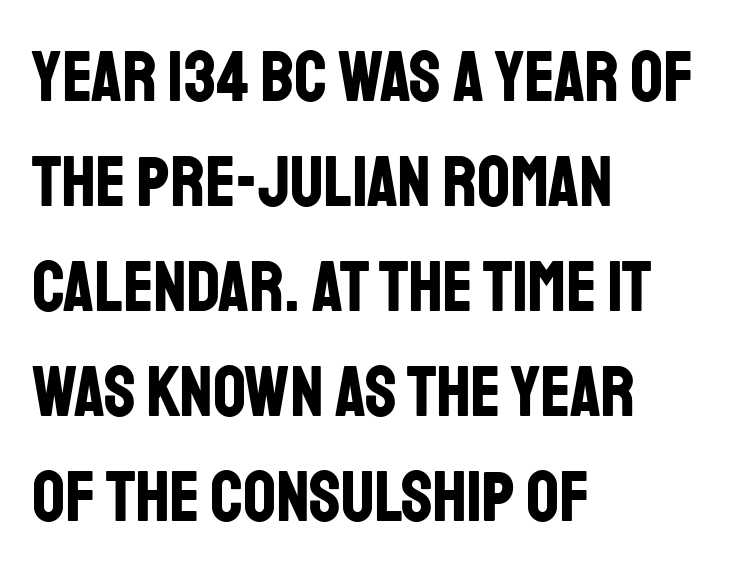
These lines are rendered in a variable-pitch font. Nope, no serifs anywhere on these letters. Compared with a centered layout, this one pins lines to the left instead. Quick note: not italic, upright. Characters follow at the spacing the type designer built in.
